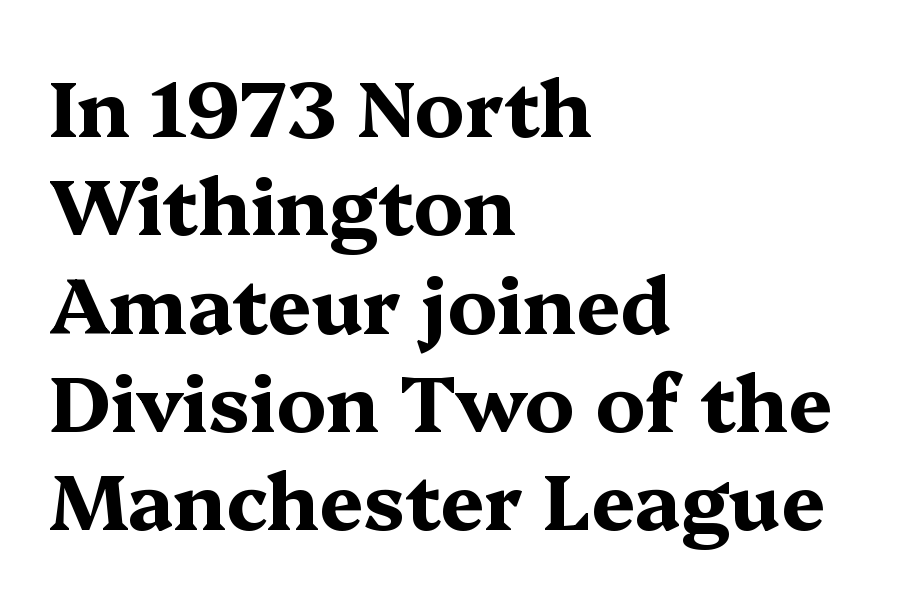
Q: Is the text bold? A: Yes.
Q: Is the text italic (slanted)? A: No, it is upright.
Q: Is the typeface a serif or a sans-serif typeface? A: Serif.
Q: Is the text underlined? A: No.
Q: How is the paragraph aligned? A: Left-aligned.
Q: Is the spacing between letters normal or unusually wide? A: Normal.
Q: Is the spacing between lines tight, normal or loose? A: Normal.
Q: Width (condensed, normal, or wide)? A: Wide.
Q: Stroke contrast? A: Medium.
Q: x-height? A: Medium.
Q: Monospaced? A: No.
